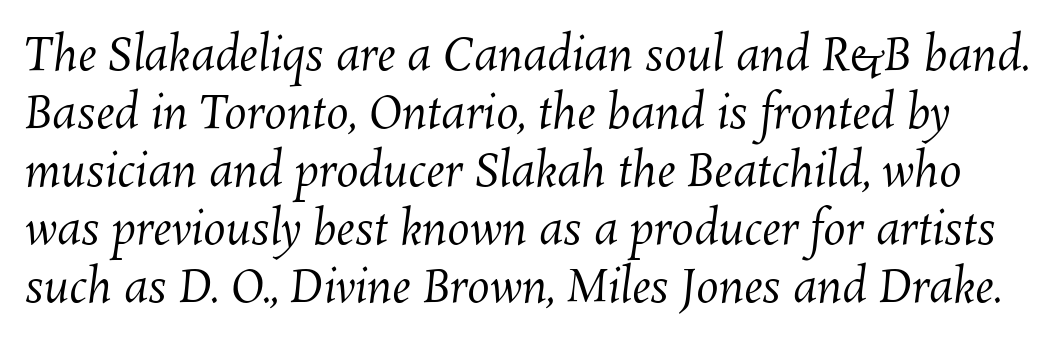
{"bold": "no", "weight": "regular", "width": "normal", "stroke_contrast": "medium", "x_height": "medium", "monospaced": "no", "underline": "no", "line_spacing": "normal", "line_spacing_ratio": 1.29, "letter_spacing": "normal", "letter_spacing_em": 0.0, "glyph_px": 45}
